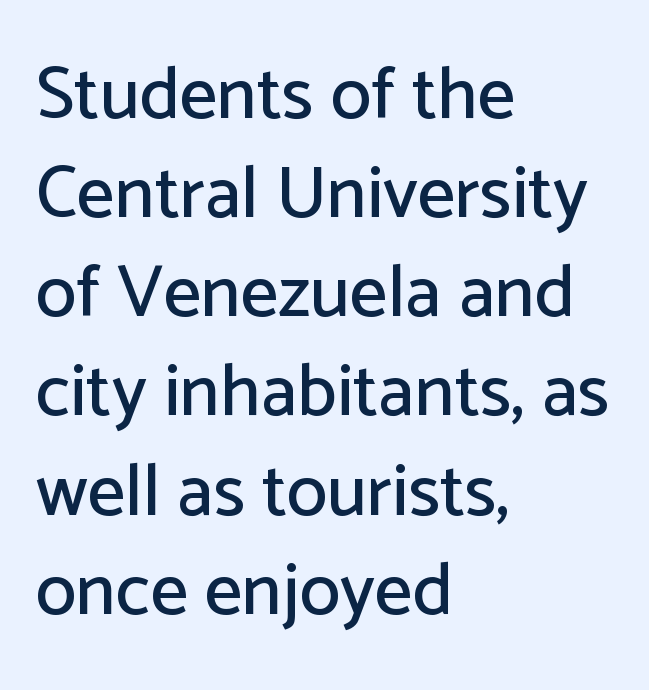
{"serif": "no", "italic": "no", "width": "normal", "stroke_contrast": "low", "x_height": "medium", "monospaced": "no", "underline": "no", "align": "left", "line_spacing": "normal", "line_spacing_ratio": 1.34, "letter_spacing": "normal", "letter_spacing_em": 0.0, "glyph_px": 74}
